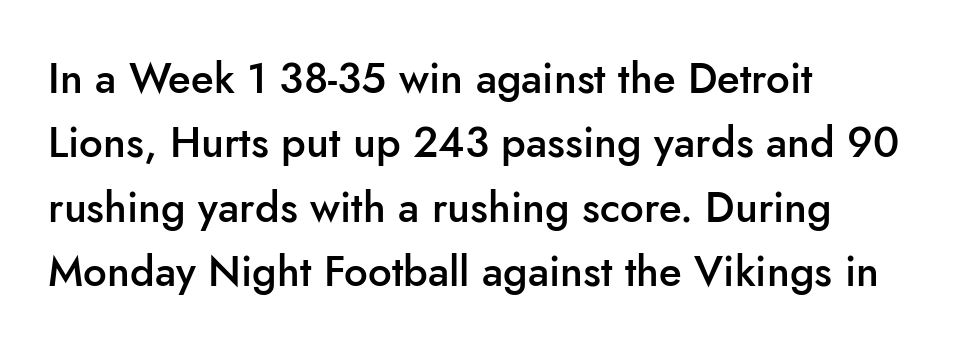
Q: Is the text bold? A: Semi-bold.
Q: Is the text italic (slanted)? A: No, it is upright.
Q: Is the typeface a serif or a sans-serif typeface? A: Sans-serif.
Q: Is the text underlined? A: No.
Q: How is the paragraph aligned? A: Left-aligned.
Q: Is the spacing between letters normal or unusually wide? A: Normal.
Q: Is the spacing between lines tight, normal or loose? A: Normal.
Q: Width (condensed, normal, or wide)? A: Normal.
Q: Stroke contrast? A: Low.
Q: x-height? A: Small.
Q: Monospaced? A: No.
